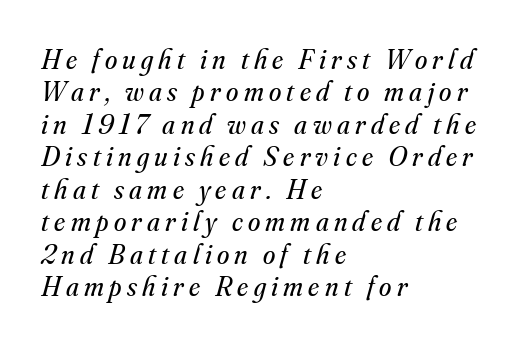
{"serif": "yes", "italic": "yes", "lean": "right", "slant_degrees": 16, "bold": "no", "weight": "regular", "width": "normal", "stroke_contrast": "medium", "x_height": "small", "monospaced": "no", "underline": "no", "align": "left", "line_spacing_ratio": 1.16, "glyph_px": 28}
